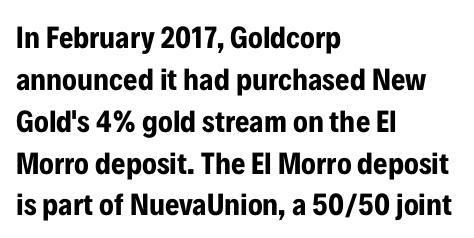
{"serif": "no", "italic": "no", "bold": "yes", "weight": "bold", "width": "condensed", "stroke_contrast": "low", "x_height": "medium", "monospaced": "no", "underline": "no", "align": "left", "line_spacing": "normal", "line_spacing_ratio": 1.35, "letter_spacing": "normal", "letter_spacing_em": 0.0, "glyph_px": 31}
